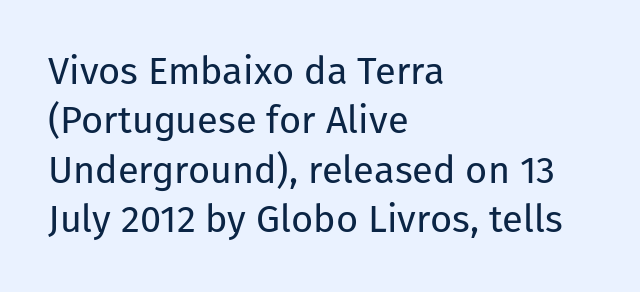
Q: Is the text bold? A: No.
Q: Is the text italic (slanted)? A: No, it is upright.
Q: Is the typeface a serif or a sans-serif typeface? A: Sans-serif.
Q: Is the text underlined? A: No.
Q: How is the paragraph aligned? A: Left-aligned.
Q: Is the spacing between letters normal or unusually wide? A: Normal.
Q: Is the spacing between lines tight, normal or loose? A: Normal.
Q: Width (condensed, normal, or wide)? A: Normal.
Q: Stroke contrast? A: Low.
Q: x-height? A: Medium.
Q: Monospaced? A: No.
